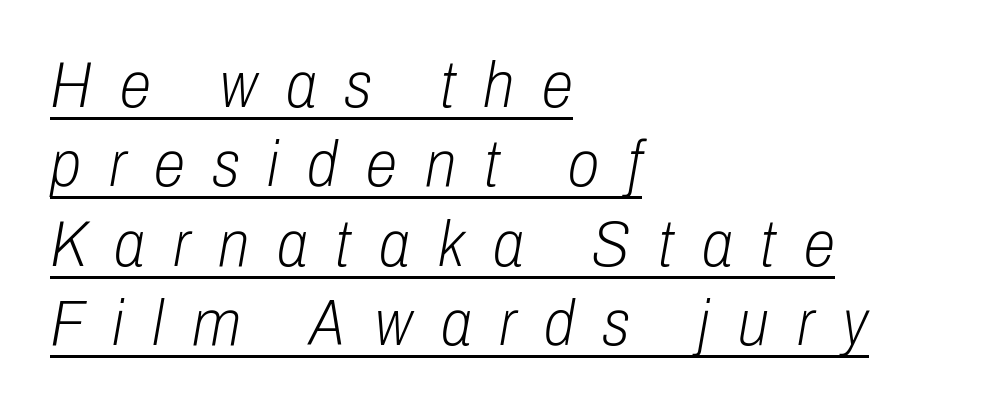
{"italic": "yes", "lean": "right", "slant_degrees": 10, "bold": "no", "weight": "light", "width": "condensed", "stroke_contrast": "low", "x_height": "medium", "monospaced": "no", "underline": "yes", "align": "left", "line_spacing_ratio": 1.24, "letter_spacing": "wide", "letter_spacing_em": 0.44, "glyph_px": 64}
